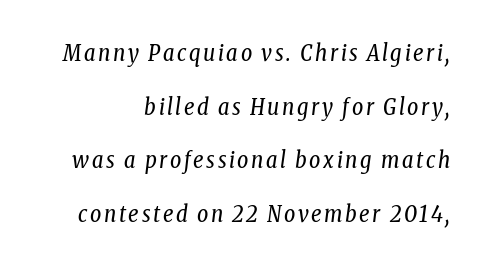
Q: Is the text bold? A: No.
Q: Is the text italic (slanted)? A: Yes, it leans right by about 8 degrees.
Q: Is the text underlined? A: No.
Q: Is the spacing between lines tight, normal or loose? A: Loose.
